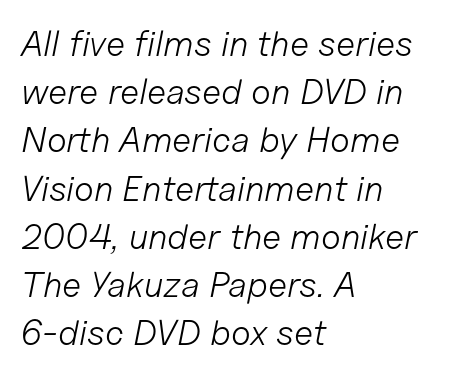
{"italic": "yes", "lean": "right", "slant_degrees": 11, "bold": "no", "weight": "light", "width": "normal", "stroke_contrast": "low", "x_height": "medium", "monospaced": "no", "underline": "no", "align": "left", "line_spacing": "normal", "line_spacing_ratio": 1.34, "letter_spacing": "normal", "letter_spacing_em": 0.0, "glyph_px": 36}
